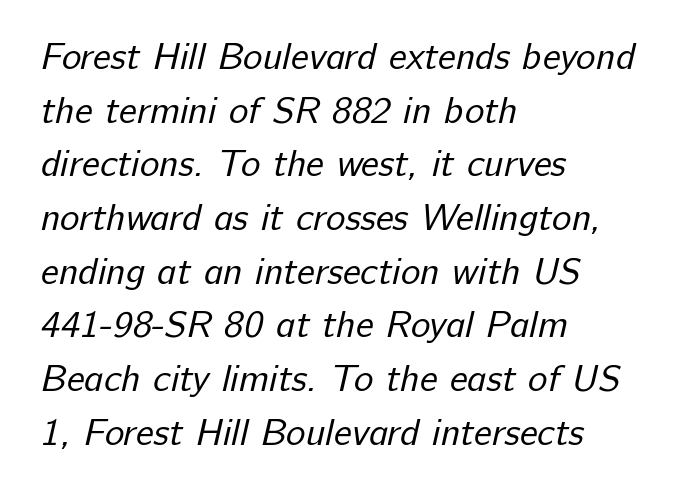
Q: Is the text bold? A: No.
Q: Is the typeface a serif or a sans-serif typeface? A: Sans-serif.
Q: Is the text underlined? A: No.
Q: How is the paragraph aligned? A: Left-aligned.
Q: Is the spacing between letters normal or unusually wide? A: Normal.
Q: Is the spacing between lines tight, normal or loose? A: Normal.
Q: Width (condensed, normal, or wide)? A: Normal.
Q: Stroke contrast? A: Low.
Q: x-height? A: Medium.
Q: Monospaced? A: No.
